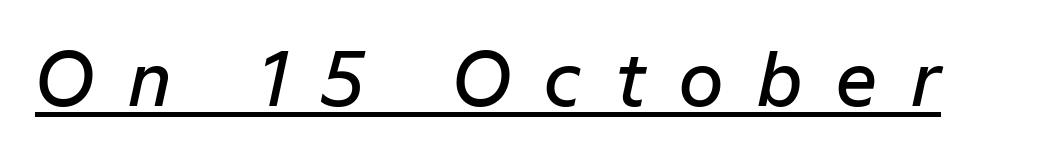
Words appear elongated and porous because spacing is wide. Quick note: italic. Somebody hit Ctrl+U on this one — the words are underlined. A fair bit of extra ink — the face is semibold, not bold. Varying glyph widths throughout — classic text-font behaviour.
